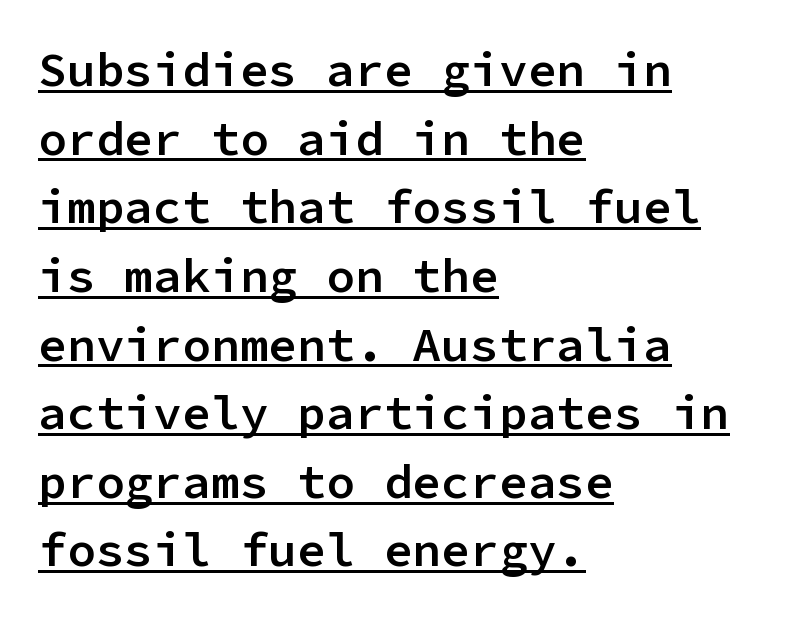
The image shows 48 px semibold sans-serif type, upright, monospaced; set left-aligned, normal line spacing (1.43x), normal letter spacing, underlined; low stroke contrast and a medium x-height.
